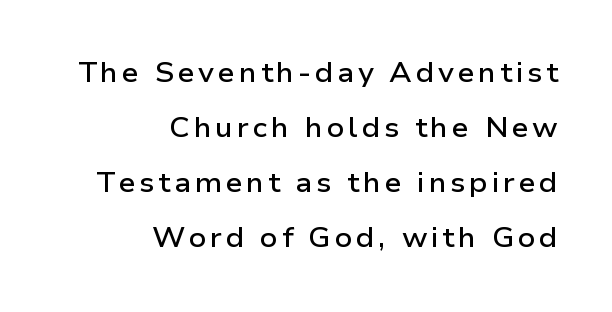
The text block is weighted toward the right margin, trailing off unevenly leftward. Interline gaps are noticeably wide in this sample. Each glyph is drawn with semibold strokes, heavier than normal yet not fully bold. Unlike italic type, these characters show no tilt at all.
